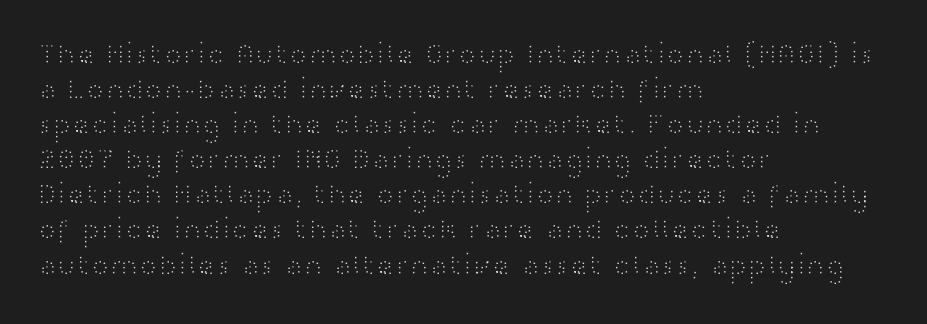
Here the designer chose a conventional face with non-uniform glyph widths. Letter spacing: default. Teacher's note: observe the even left margin — that is flush-left alignment. A bare baseline throughout the passage. Posture: vertical.
